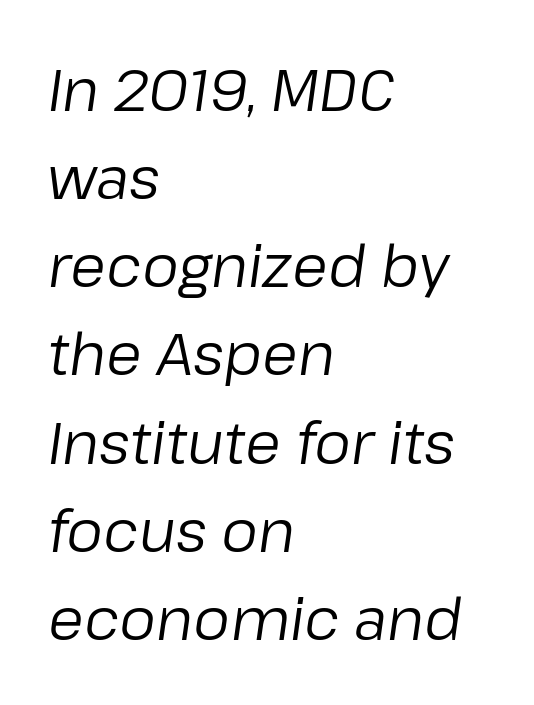
Q: Is the text bold? A: No.
Q: Is the text italic (slanted)? A: Yes, it leans right by about 8 degrees.
Q: Is the text underlined? A: No.
Q: How is the paragraph aligned? A: Left-aligned.
Q: Is the spacing between letters normal or unusually wide? A: Normal.
Q: Is the spacing between lines tight, normal or loose? A: Normal.
Q: Width (condensed, normal, or wide)? A: Normal.
Q: Stroke contrast? A: Low.
Q: x-height? A: Medium.
Q: Monospaced? A: No.
